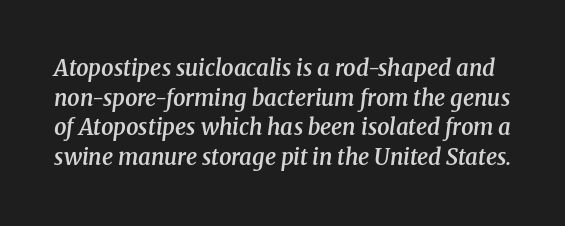
What weight is shown? A semibold, between regular and bold. Would a proofreader flag this as italicized? Yes. The passage shown is not underscored anywhere. The letterforms sit shoulder to shoulder at normal distance.
